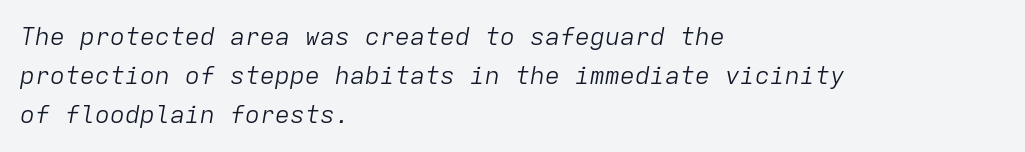
This is not heavy type; no bold has been used. The rendering applies a slant to the glyphs. The ragged edge is on the right, which tells us the setting is flush left. Clear beneath every line of the passage.
